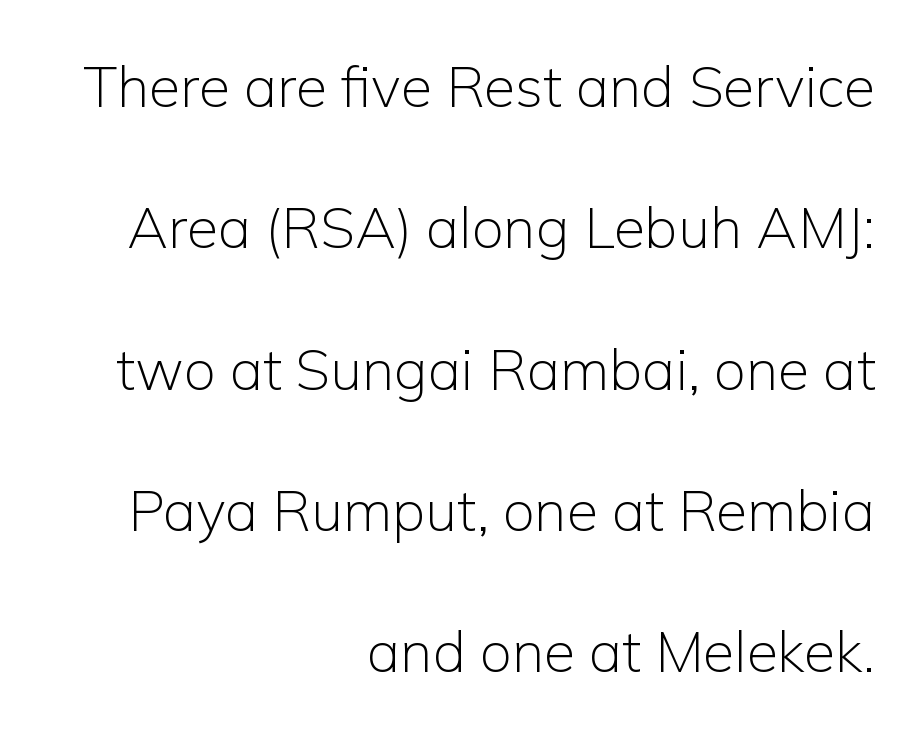
The image shows 57 px light sans-serif type, upright; set right-aligned, loose line spacing (2.48x), normal letter spacing, not underlined; low stroke contrast and a medium x-height.
